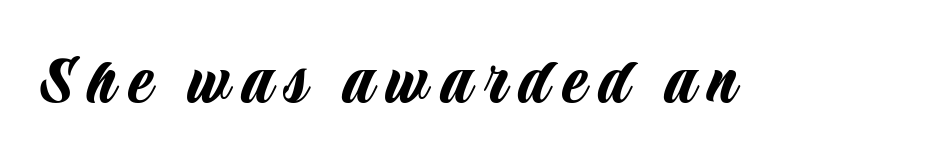
Q: Is the text italic (slanted)? A: Yes.
Q: Is the typeface a serif or a sans-serif typeface? A: Sans-serif.
Q: Is the text underlined? A: No.
Q: Width (condensed, normal, or wide)? A: Condensed.
Q: Stroke contrast? A: Low.
Q: x-height? A: Large.
Q: Monospaced? A: No.
